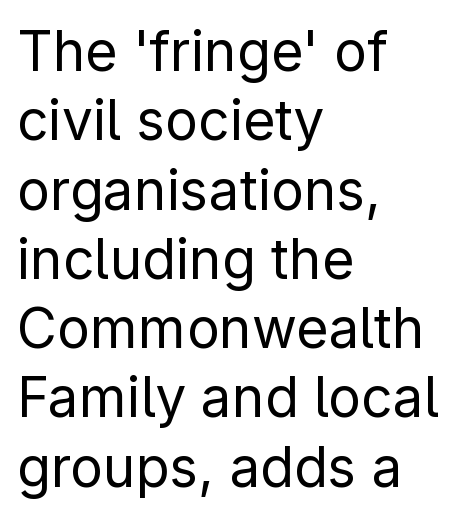
The image shows 55 px regular-weight sans-serif type, upright; set left-aligned, normal line spacing (1.26x), normal letter spacing, not underlined; low stroke contrast and a medium x-height.
